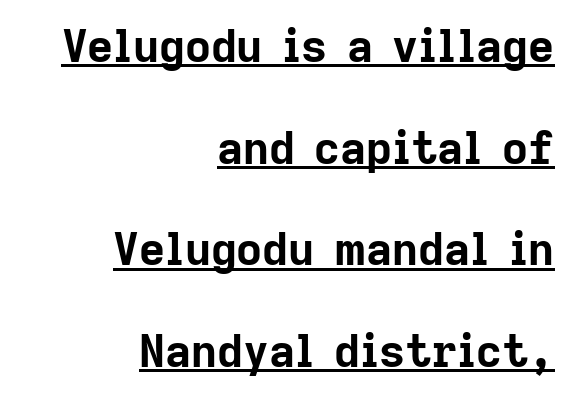
Vertical spacing — loose. Descenders here cross a horizontal rule under the line. The rag falls on the left side of this text block. Here the designer chose a conventional face with non-uniform glyph widths. Standard letterfit; no display-style spreading of the glyphs. Strong, thick strokes mark this as bold type.
